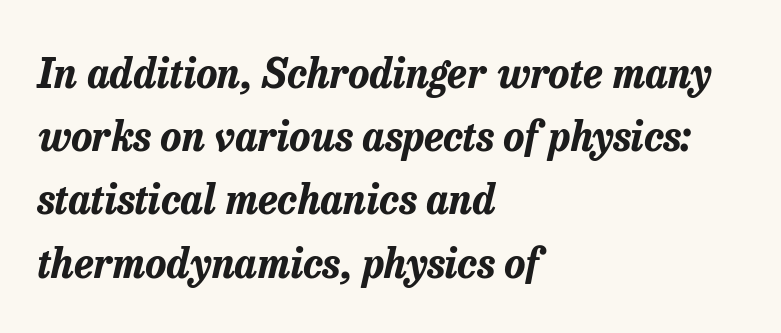
Yep, that's italic — everything's leaning. The passage shown is typed in a proportional face where columns would drift. This sample uses plain, unmodified letter spacing. The passage shown stacks its lines at a standard gap.
